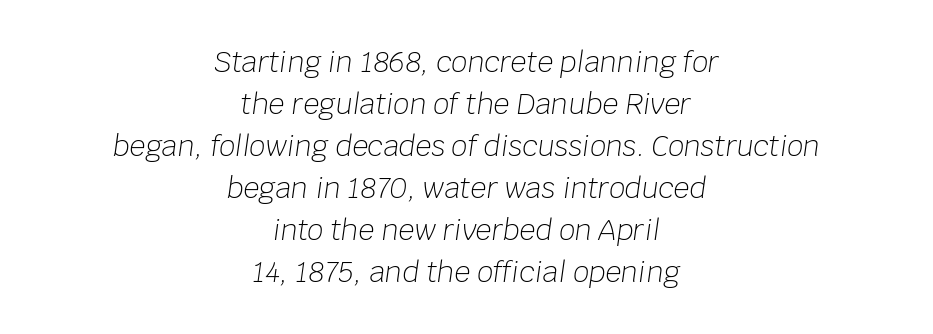
{"italic": "yes", "lean": "right", "slant_degrees": 8, "bold": "no", "weight": "light", "width": "normal", "stroke_contrast": "low", "x_height": "large", "monospaced": "no", "underline": "no", "align": "center", "line_spacing": "normal", "line_spacing_ratio": 1.5, "letter_spacing": "normal", "letter_spacing_em": 0.0, "glyph_px": 28}
